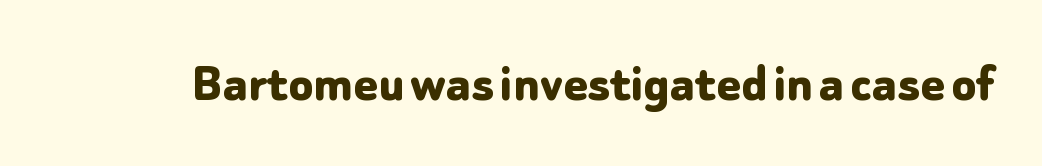
{"serif": "no", "italic": "no", "bold": "yes", "weight": "bold", "width": "normal", "stroke_contrast": "low", "x_height": "medium", "monospaced": "no", "underline": "no", "letter_spacing": "normal", "letter_spacing_em": 0.0, "glyph_px": 57}
